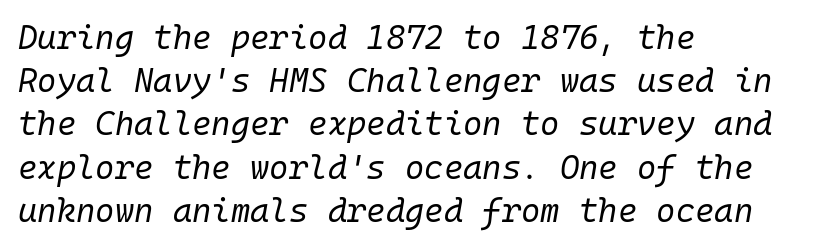
The image shows 33 px regular-weight type, italic (leaning right), monospaced; set left-aligned, normal line spacing (1.31x), normal letter spacing, not underlined; low stroke contrast and a medium x-height.
